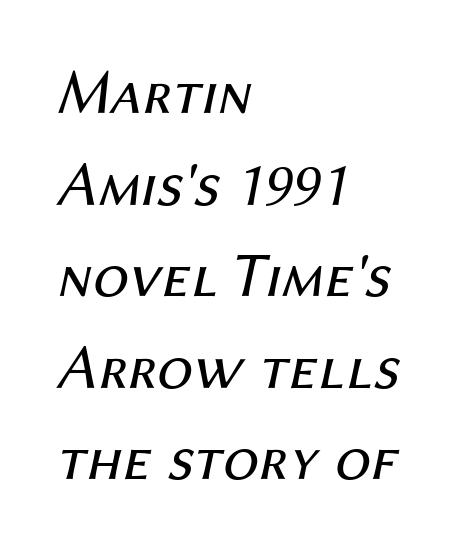
Q: Is the text bold? A: No.
Q: Is the text italic (slanted)? A: Yes, it leans right by about 12 degrees.
Q: Is the text underlined? A: No.
Q: How is the paragraph aligned? A: Left-aligned.
Q: Is the spacing between letters normal or unusually wide? A: Normal.
Q: Is the spacing between lines tight, normal or loose? A: Normal.
Q: Width (condensed, normal, or wide)? A: Normal.
Q: Stroke contrast? A: Medium.
Q: x-height? A: Medium.
Q: Monospaced? A: No.
